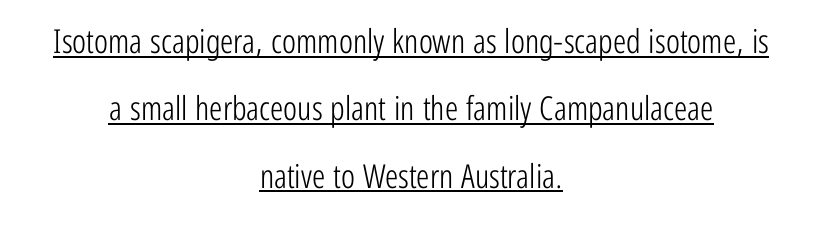
{"serif": "no", "italic": "no", "bold": "no", "weight": "light", "width": "condensed", "stroke_contrast": "low", "x_height": "medium", "monospaced": "no", "underline": "yes", "align": "center", "line_spacing": "loose", "line_spacing_ratio": 2.04, "letter_spacing": "normal", "letter_spacing_em": 0.0, "glyph_px": 33}
